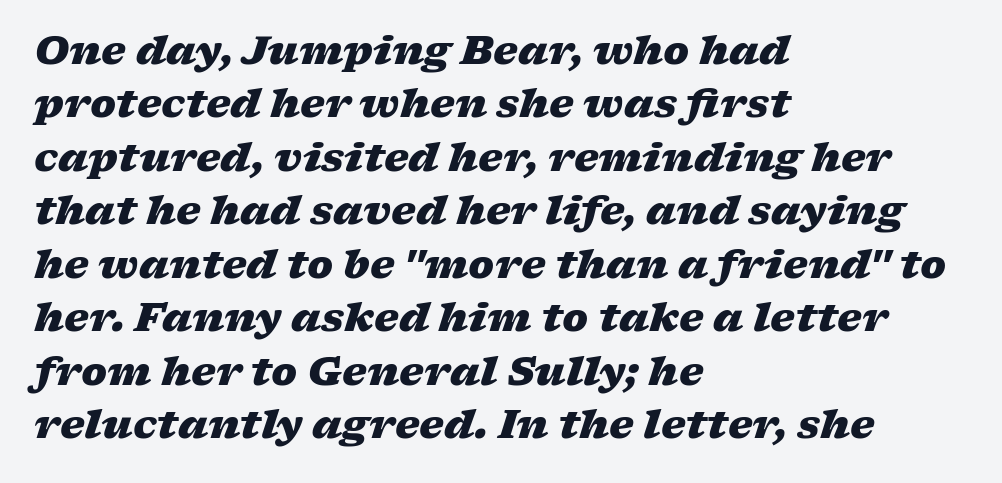
The image shows 39 px heavy, wide type, italic (leaning right); set left-aligned, normal line spacing (1.37x), normal letter spacing, not underlined; low stroke contrast and a medium x-height.
